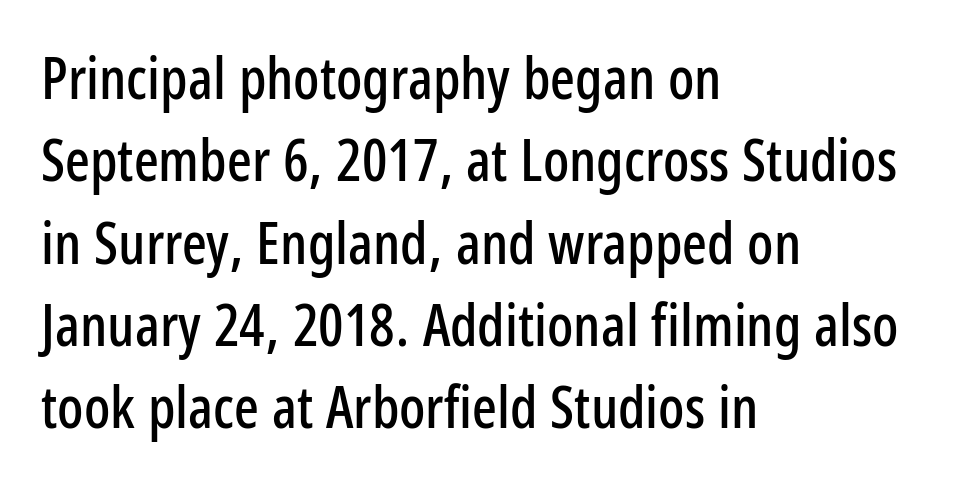
The image shows 58 px condensed sans-serif type, upright; set left-aligned, normal line spacing (1.42x), normal letter spacing, not underlined; low stroke contrast and a medium x-height.
